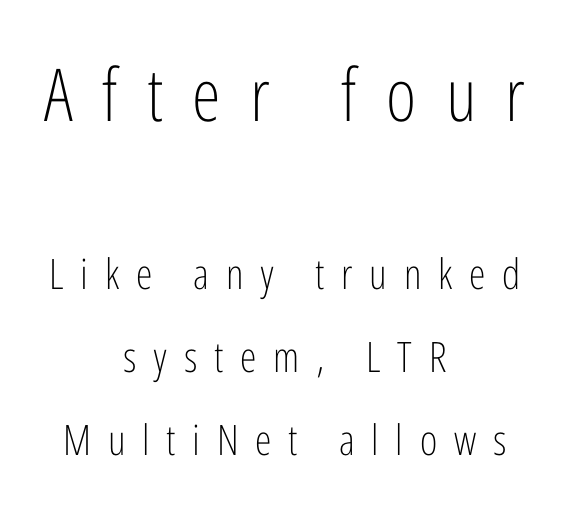
Q: Is the text bold? A: No.
Q: Is the text italic (slanted)? A: No, it is upright.
Q: Is the typeface a serif or a sans-serif typeface? A: Sans-serif.
Q: Is the text underlined? A: No.
Q: How is the paragraph aligned? A: Centered.
Q: Is the spacing between letters normal or unusually wide? A: Unusually wide.
Q: Is the spacing between lines tight, normal or loose? A: Loose.
Q: Which block of text is set in a larger size, the first (top) or the second (bottom)? A: The first (top) one.
Q: Width (condensed, normal, or wide)? A: Condensed.
Q: Stroke contrast? A: Low.
Q: x-height? A: Medium.
Q: Monospaced? A: No.
